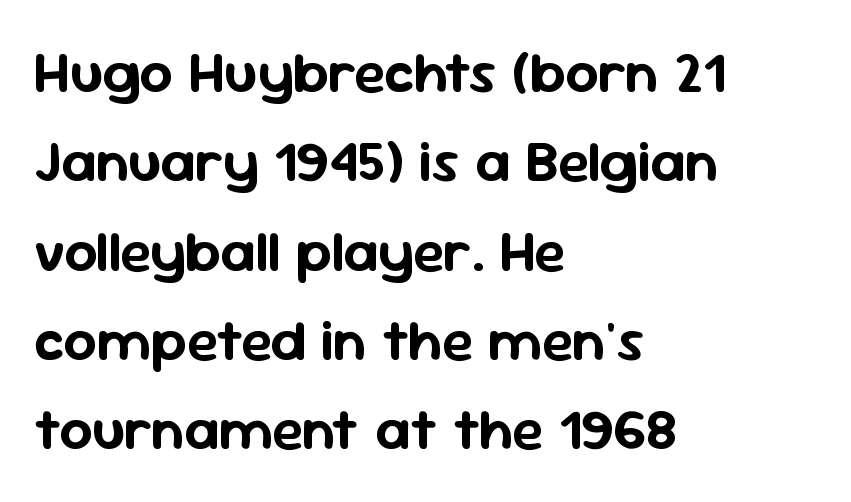
The image shows 58 px sans-serif type, upright; set left-aligned, normal line spacing (1.54x), normal letter spacing, not underlined; low stroke contrast and a medium x-height.
